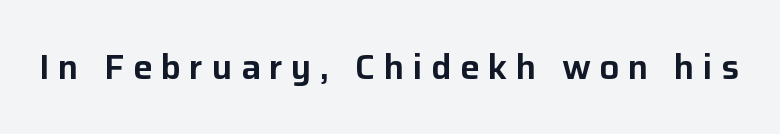
Q: Is the text italic (slanted)? A: No, it is upright.
Q: Is the typeface a serif or a sans-serif typeface? A: Sans-serif.
Q: Is the text underlined? A: No.
Q: Is the spacing between letters normal or unusually wide? A: Unusually wide.
Q: Width (condensed, normal, or wide)? A: Normal.
Q: Stroke contrast? A: Low.
Q: x-height? A: Medium.
Q: Monospaced? A: No.
